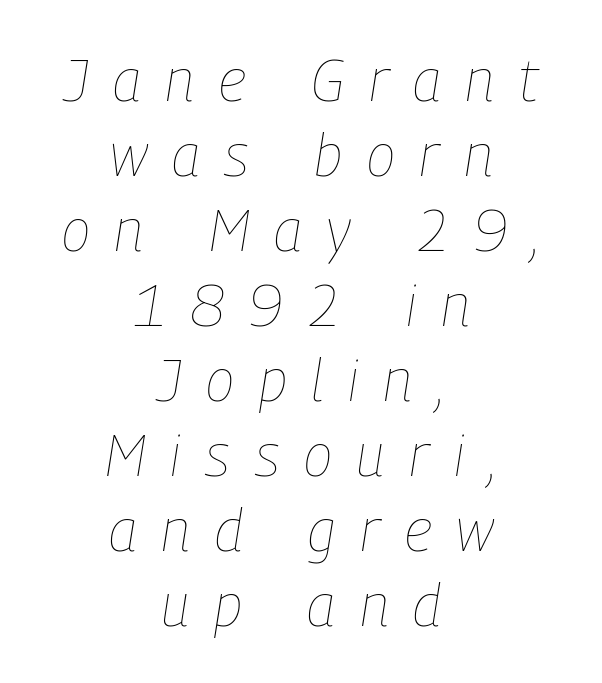
{"italic": "yes", "lean": "right", "slant_degrees": 9, "bold": "no", "weight": "thin", "width": "condensed", "stroke_contrast": "low", "x_height": "medium", "monospaced": "no", "underline": "no", "align": "center", "line_spacing": "normal", "line_spacing_ratio": 1.27, "letter_spacing": "wide", "letter_spacing_em": 0.42, "glyph_px": 59}
